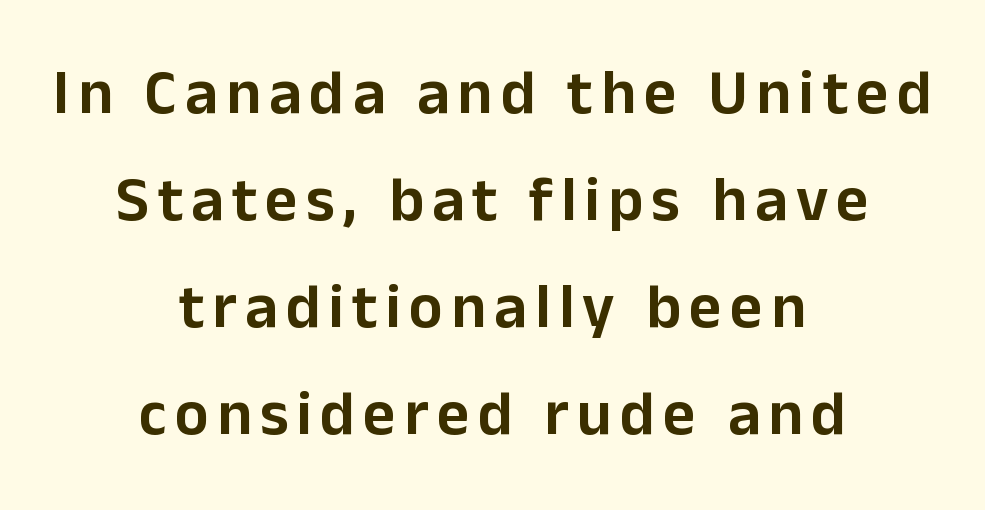
The image shows 63 px sans-serif type, upright; set centered, normal line spacing (1.7x), not underlined; low stroke contrast and a medium x-height.
